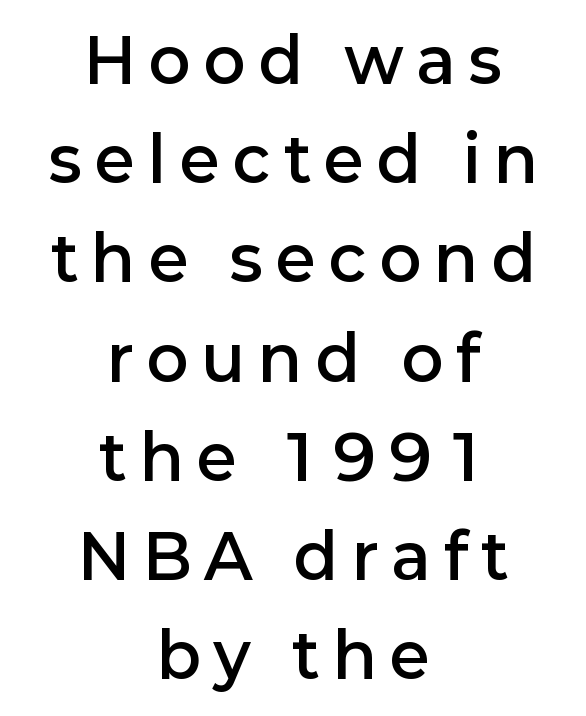
{"serif": "no", "italic": "no", "bold": "semi", "weight": "semibold", "width": "normal", "stroke_contrast": "low", "x_height": "medium", "monospaced": "no", "underline": "no", "align": "center", "line_spacing": "normal", "line_spacing_ratio": 1.6, "letter_spacing": "wide", "letter_spacing_em": 0.23, "glyph_px": 62}
